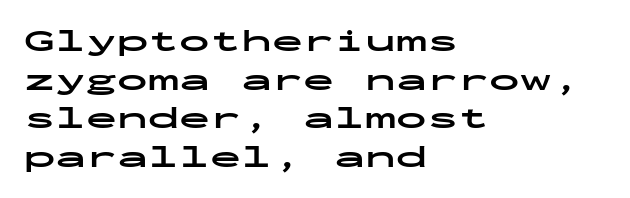
Monospaced: the letters line up in strict vertical columns. Nope, no serifs anywhere on these letters. Vertical spacing — default. Compared with an ordinary text face, these strokes are far heavier — a full bold.
